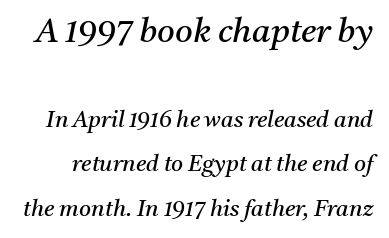
You could not count columns in this text — the font is proportionally spaced. If you squint, the top block still reads clearly — it's the larger of the two. You can tell from the footed stems that serif type was used. Quick note: interline space is abundant. There is no visible air inserted between adjacent glyphs.
